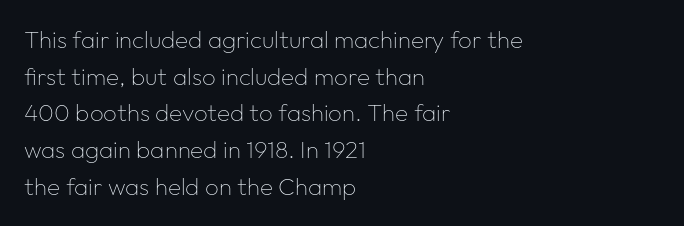
Standard letterfit; no display-style spreading of the glyphs. No chunkiness to these letters — they're not bold. This is roman type, the default non-slanted kind. Does the copy run flush right? No — it runs flush left.
